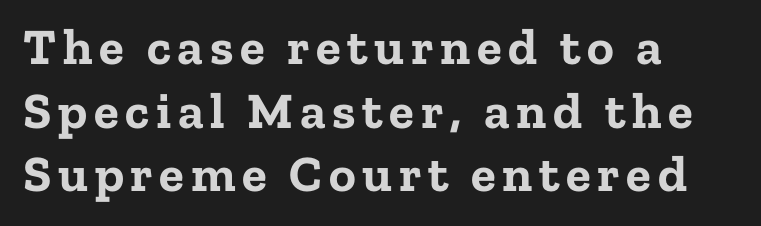
Lines of text with bare space underneath. The line-height multiplier appears to be the usual default. Thick stems and heavy bowls — unmistakably bold. One-word summary of the alignment: left. Proportional: the letters do not fall into vertical columns. The letters carry serifs — small finishing strokes at the ends of their stems.
